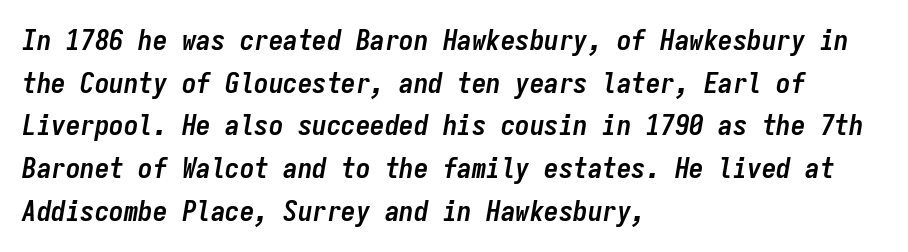
Do the characters align in a grid? Yes, the font is monospaced. The string is rendered with underlining switched off. The gaps between neighbouring characters are ordinary and unremarkable. Characters are canted at an angle relative to the baseline's perpendicular. Does the weight exceed regular? Yes, all the way to bold.
